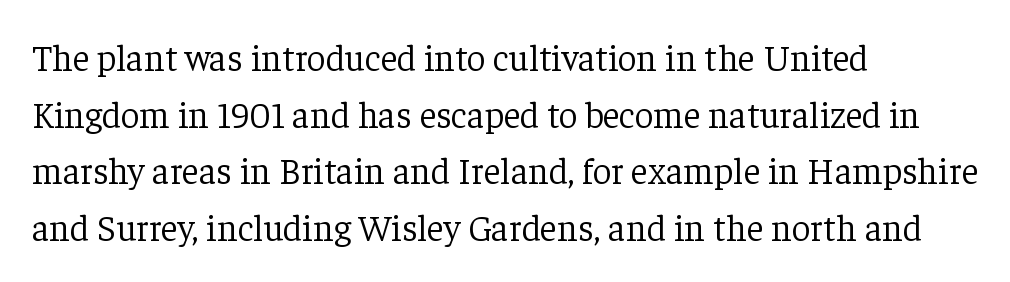
The image shows 37 px light serif type, upright; set left-aligned, normal line spacing (1.53x), normal letter spacing, not underlined; low stroke contrast and a medium x-height.
